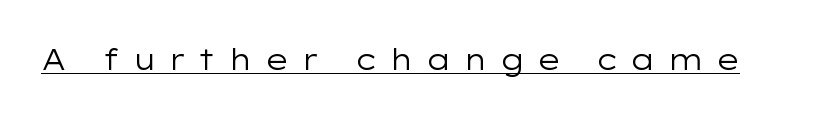
The type sits square on the baseline with zero lean. The font is comparable to plain body text, perhaps lighter. The words here are underlined. The typeface chosen for these lines omits serifs.
